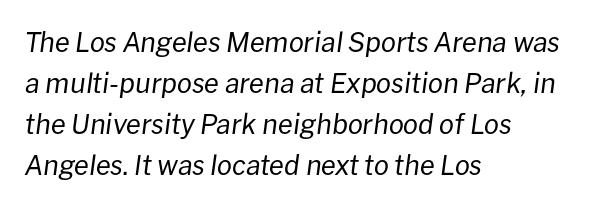
Q: Is the text bold? A: No.
Q: Is the text italic (slanted)? A: Yes, it leans right by about 8 degrees.
Q: Is the text underlined? A: No.
Q: How is the paragraph aligned? A: Left-aligned.
Q: Is the spacing between letters normal or unusually wide? A: Normal.
Q: Is the spacing between lines tight, normal or loose? A: Normal.
